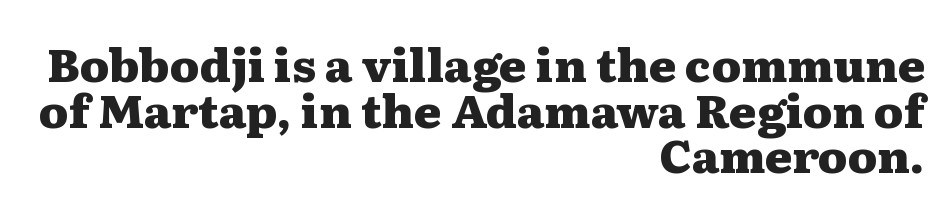
Q: Is the text bold? A: Yes.
Q: Is the text italic (slanted)? A: No, it is upright.
Q: Is the typeface a serif or a sans-serif typeface? A: Serif.
Q: Is the text underlined? A: No.
Q: How is the paragraph aligned? A: Right-aligned.
Q: Is the spacing between letters normal or unusually wide? A: Normal.
Q: Is the spacing between lines tight, normal or loose? A: Tight.
Q: Width (condensed, normal, or wide)? A: Wide.
Q: Stroke contrast? A: Medium.
Q: x-height? A: Medium.
Q: Monospaced? A: No.
